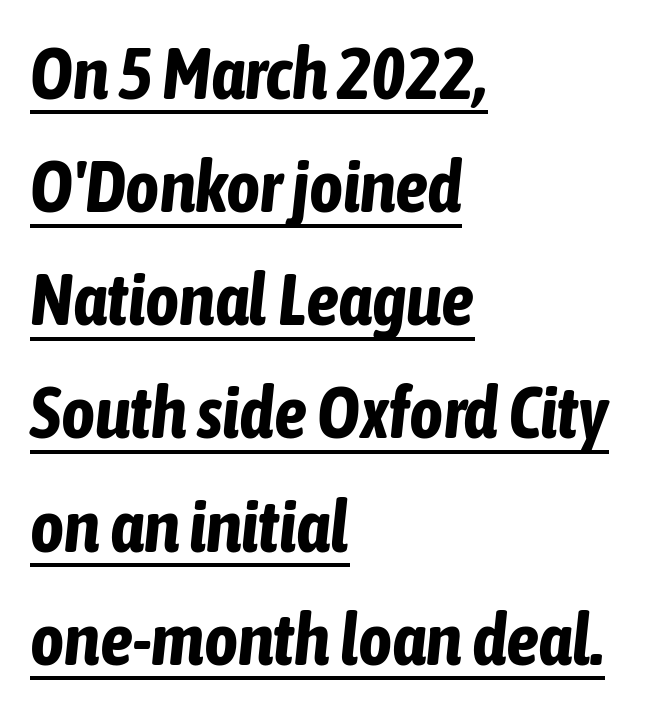
The image shows 73 px bold, condensed type, italic (leaning right); set left-aligned, normal line spacing (1.55x), normal letter spacing, underlined; low stroke contrast and a medium x-height.
